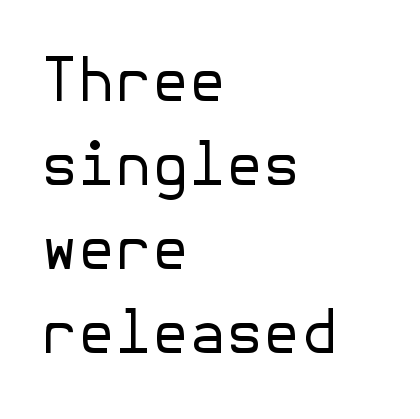
It's the straight-up-and-down kind of type. Between one letter and the next there's only the usual sliver of space. Plain, unruled lines of type. The characters display no serif detailing; their extremities are plain.
